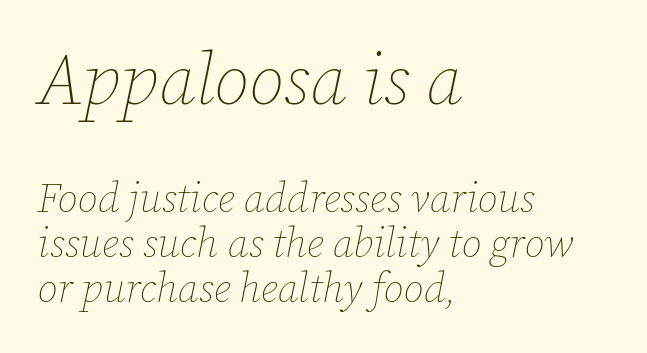
The image shows 72 px thin type, italic (leaning right); set left-aligned, tight line spacing (1.1x), normal letter spacing, not underlined; the first (top) block is 1.76x larger; low stroke contrast and a medium x-height.
